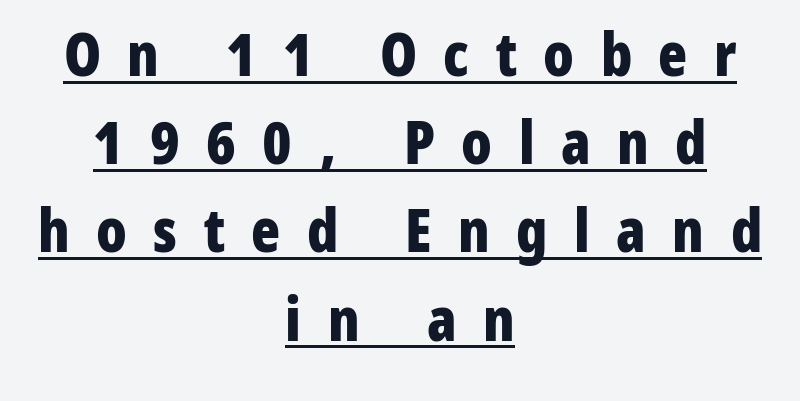
{"serif": "no", "italic": "no", "bold": "yes", "weight": "bold", "width": "condensed", "stroke_contrast": "low", "x_height": "medium", "monospaced": "no", "underline": "yes", "align": "center", "line_spacing": "normal", "line_spacing_ratio": 1.47, "letter_spacing": "wide", "letter_spacing_em": 0.44, "glyph_px": 60}
